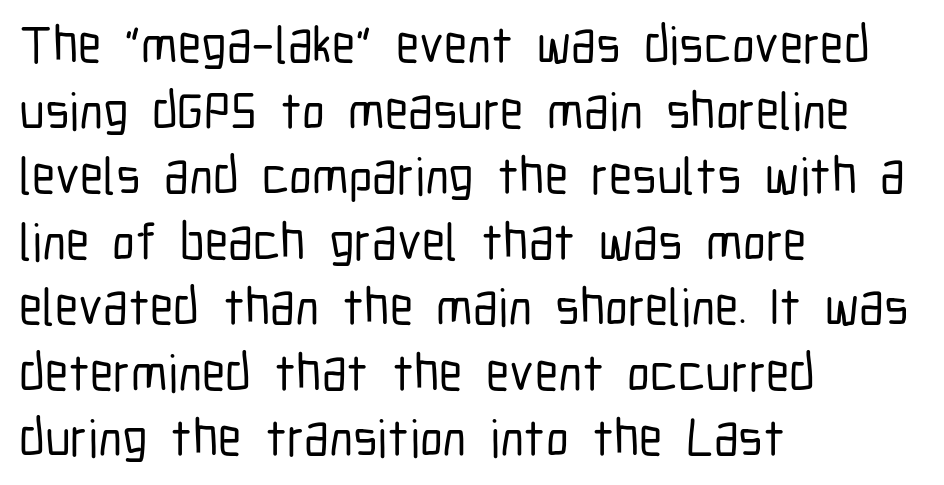
These lines are composed in type without serifs. The passage shown is typed in a proportional face where columns would drift. This is roman type, the default non-slanted kind. Honestly, the row spacing looks completely unremarkable. The passage shown has conventional tracking throughout.
